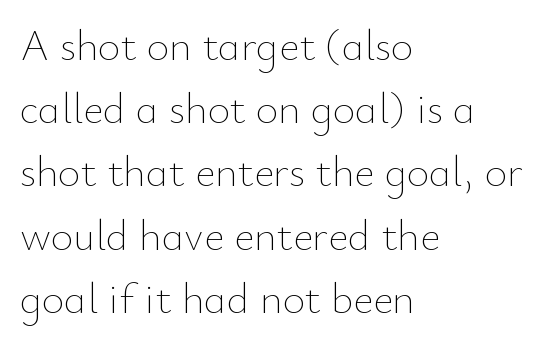
{"italic": "no", "bold": "no", "weight": "thin", "width": "normal", "stroke_contrast": "low", "x_height": "small", "monospaced": "no", "underline": "no", "align": "left", "line_spacing": "normal", "line_spacing_ratio": 1.47, "letter_spacing": "normal", "letter_spacing_em": 0.0, "glyph_px": 43}
